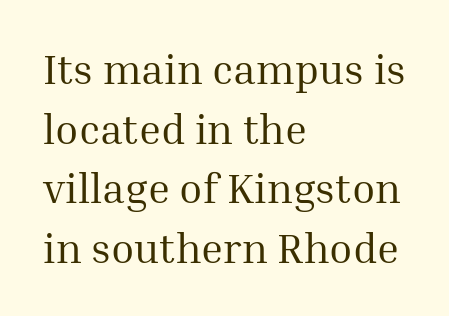
{"serif": "yes", "italic": "no", "bold": "no", "weight": "regular", "width": "normal", "stroke_contrast": "medium", "x_height": "medium", "monospaced": "no", "underline": "no", "align": "left", "line_spacing": "normal", "line_spacing_ratio": 1.42, "letter_spacing": "normal", "letter_spacing_em": 0.0, "glyph_px": 42}
